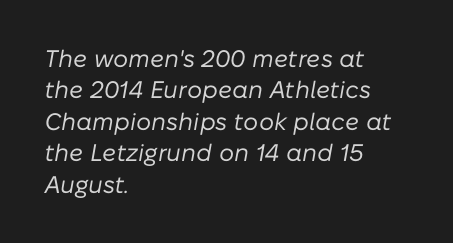
Q: Is the text bold? A: No.
Q: Is the text italic (slanted)? A: Yes, it leans right by about 10 degrees.
Q: Is the text underlined? A: No.
Q: How is the paragraph aligned? A: Left-aligned.
Q: Is the spacing between letters normal or unusually wide? A: Normal.
Q: Is the spacing between lines tight, normal or loose? A: Normal.
